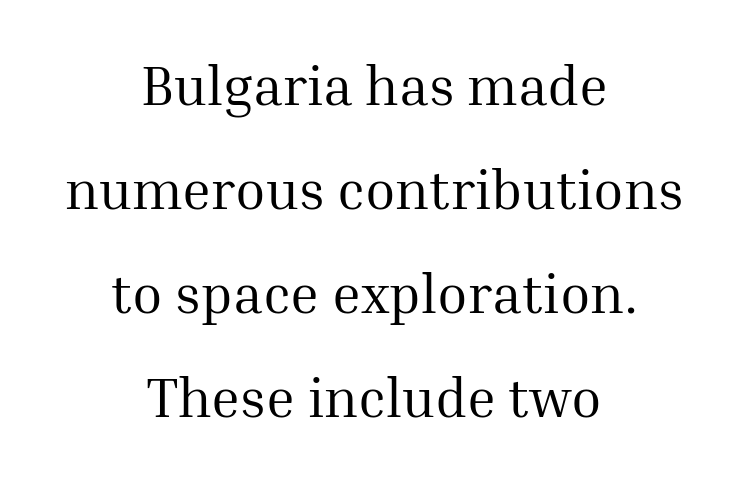
Q: Is the text bold? A: No.
Q: Is the text italic (slanted)? A: No, it is upright.
Q: Is the typeface a serif or a sans-serif typeface? A: Serif.
Q: Is the text underlined? A: No.
Q: How is the paragraph aligned? A: Centered.
Q: Is the spacing between letters normal or unusually wide? A: Normal.
Q: Width (condensed, normal, or wide)? A: Normal.
Q: Stroke contrast? A: Medium.
Q: x-height? A: Medium.
Q: Monospaced? A: No.
